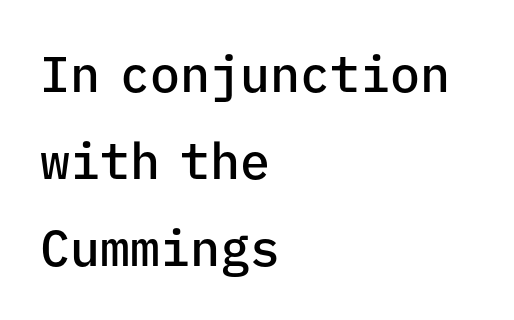
The image shows 50 px semibold sans-serif type, upright, monospaced; set left-aligned, line spacing 1.74x, normal letter spacing, not underlined; low stroke contrast and a medium x-height.
